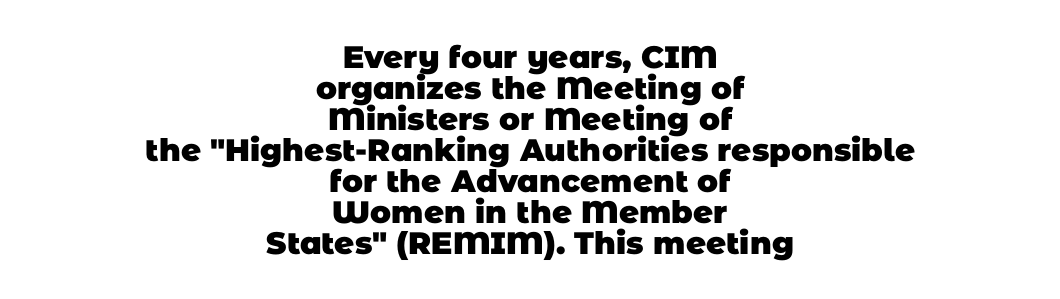
The image shows 31 px heavy sans-serif type; set centered, tight line spacing (1.0x), normal letter spacing, not underlined; low stroke contrast and a large x-height.
